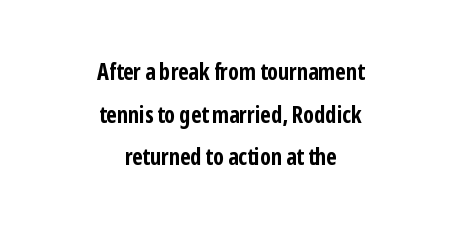
The image shows 23 px bold type, upright; set centered, line spacing 1.85x, normal letter spacing, not underlined.
